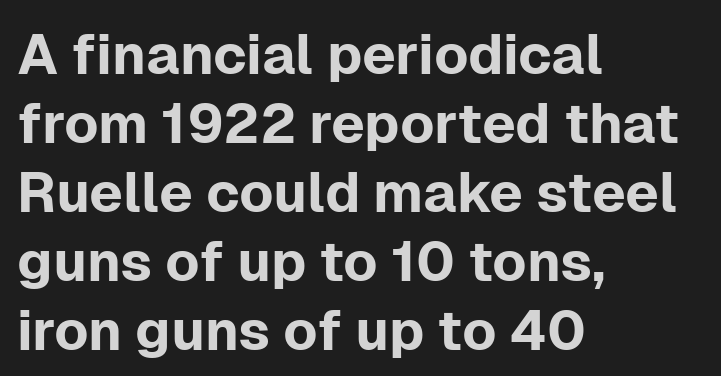
{"serif": "no", "italic": "no", "width": "normal", "stroke_contrast": "low", "x_height": "medium", "monospaced": "no", "underline": "no", "align": "left", "line_spacing_ratio": 1.23, "letter_spacing": "normal", "letter_spacing_em": 0.0, "glyph_px": 56}
